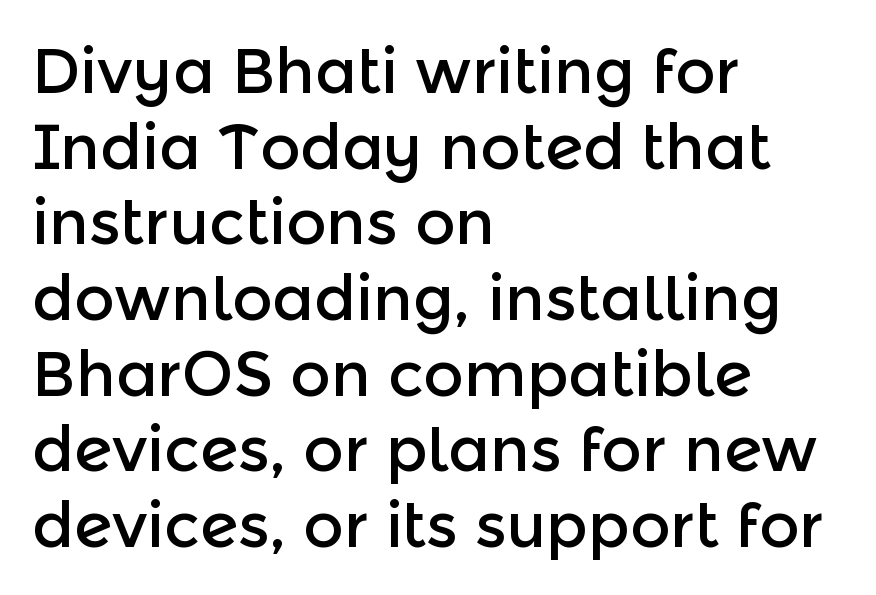
{"serif": "no", "italic": "no", "width": "normal", "x_height": "medium", "monospaced": "no", "underline": "no", "align": "left", "line_spacing_ratio": 1.22, "letter_spacing": "normal", "letter_spacing_em": 0.0, "glyph_px": 62}
